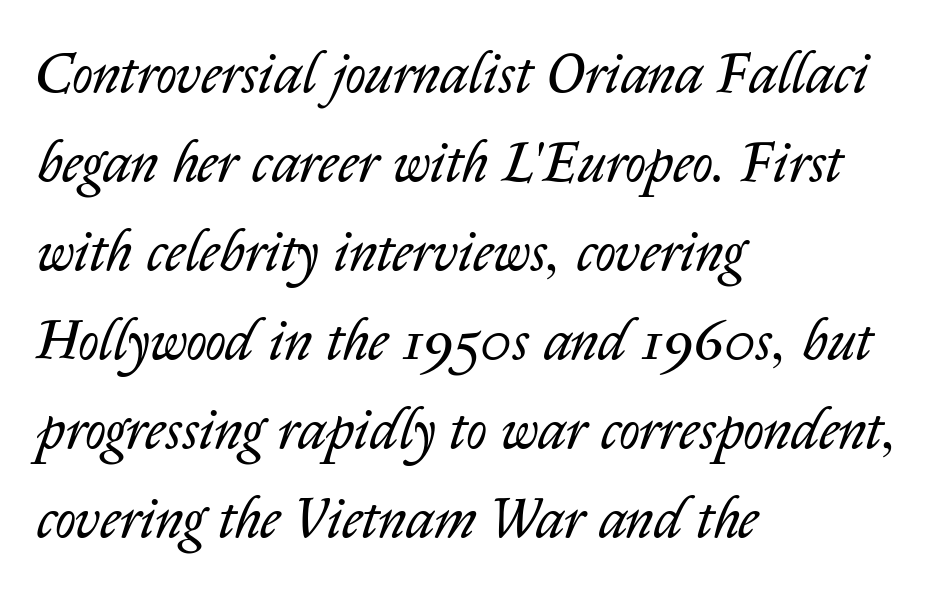
Q: Is the text bold? A: No.
Q: Is the text italic (slanted)? A: Yes, it leans right by about 14 degrees.
Q: Is the text underlined? A: No.
Q: How is the paragraph aligned? A: Left-aligned.
Q: Is the spacing between letters normal or unusually wide? A: Normal.
Q: Is the spacing between lines tight, normal or loose? A: Normal.
Q: Width (condensed, normal, or wide)? A: Normal.
Q: Stroke contrast? A: Low.
Q: x-height? A: Medium.
Q: Monospaced? A: No.
